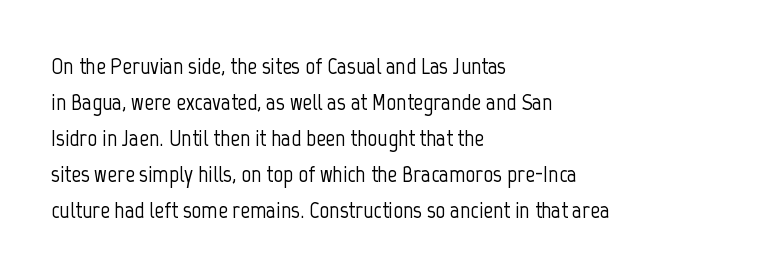
You can tell it's not italic because the verticals are truly vertical. Whoever set this chose a conventional vertical rhythm. The line texture is even and compact thanks to regular tracking. Each row of text sits above clean, open space.
